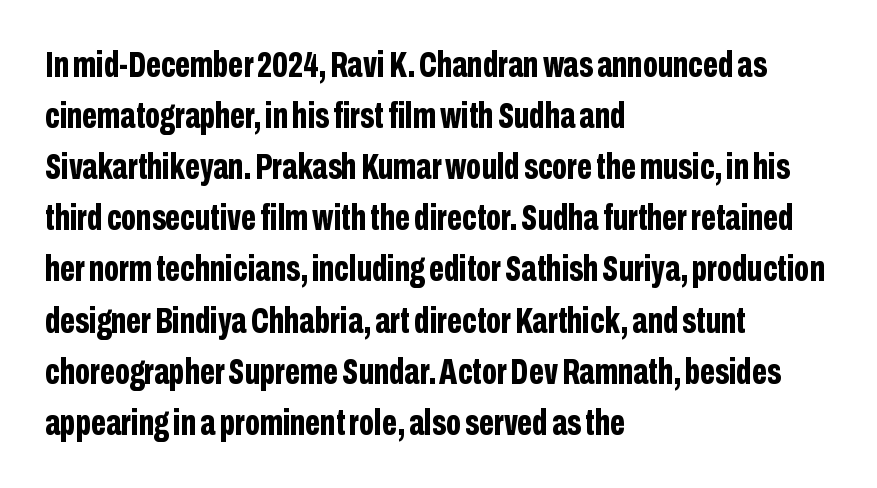
The image shows 36 px bold, condensed sans-serif type, upright; set left-aligned, normal line spacing (1.42x), normal letter spacing, not underlined; low stroke contrast and a medium x-height.
